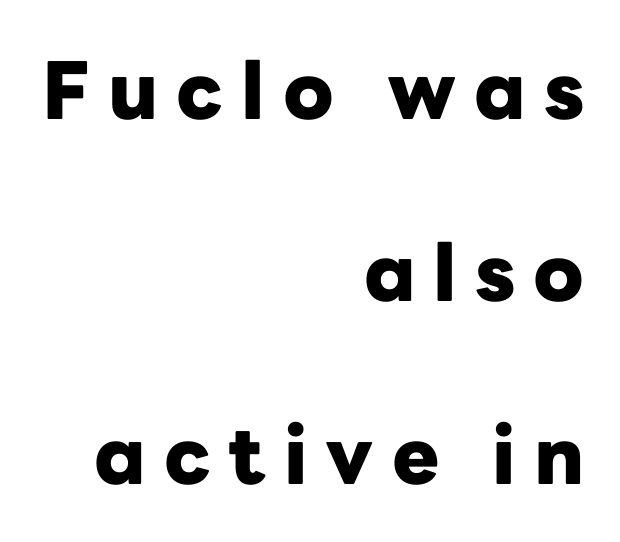
In terms of weight, the rendering is a true, heavy bold. All the whitespace from short lines collects on the left. The rendering uses a large line-height, opening up the rows. Nope, not italic — everything's standing straight. Is this a fixed-width face? No — the glyphs have proportional, varying widths.
